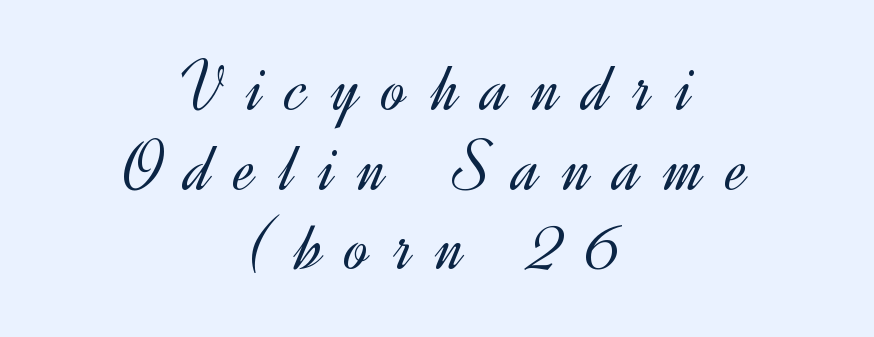
Layout note: lines centered. Letterform terminals end flat and unadorned throughout the passage. The words here are not underlined. In terms of leading, this rendering errs on the cramped side. A typesetter would call this proportional, since set widths differ per character.
